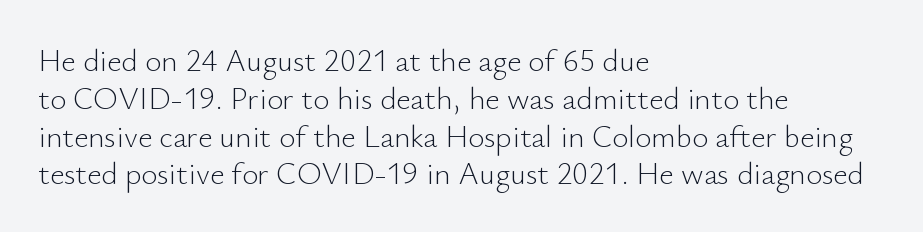
The image shows 31 px light sans-serif type, upright; set left-aligned, line spacing 1.22x, normal letter spacing, not underlined; low stroke contrast and a small x-height.
